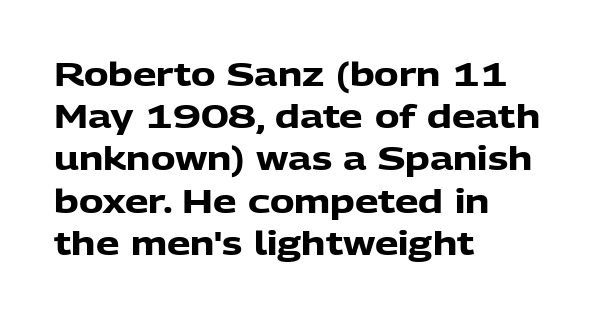
What stands out about the letter spacing? Nothing — it is the standard amount. Grotesque or geometric, the face here clearly has no serifs. On the weight axis this lands at bold, roughly 700. Each letter keeps its own natural width here, so spacing adapts to shape.
